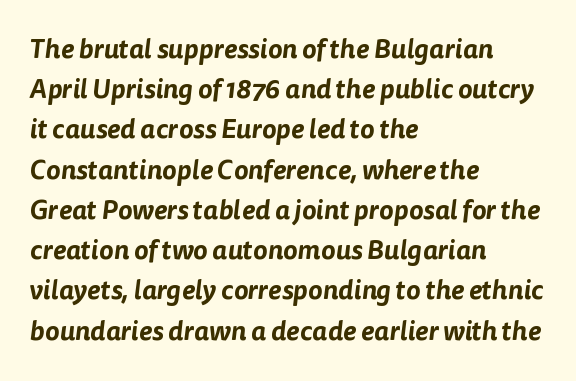
The image shows 27 px text type; set left-aligned, normal line spacing (1.49x), normal letter spacing, not underlined.
